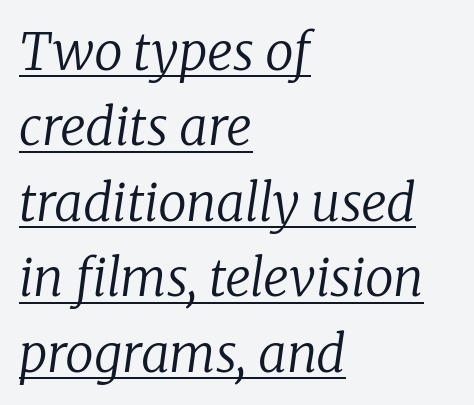
The paragraph has a hard left edge and a soft right edge. Regular leading. The rendering applies a slant to the glyphs. These characters rest on top of a visible drawn line.
